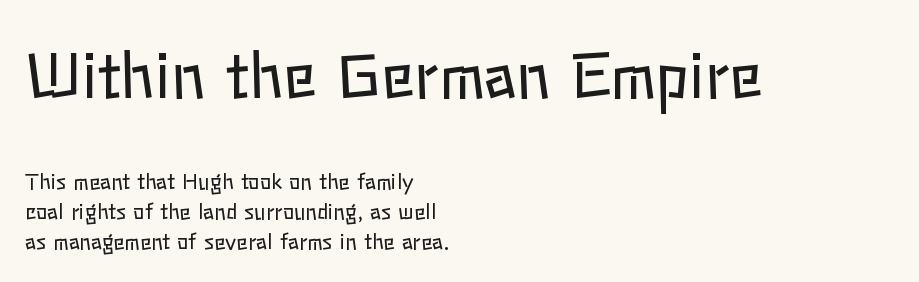
Q: Is the text bold? A: No.
Q: Is the text italic (slanted)? A: No, it is upright.
Q: Is the text underlined? A: No.
Q: How is the paragraph aligned? A: Left-aligned.
Q: Is the spacing between letters normal or unusually wide? A: Normal.
Q: Is the spacing between lines tight, normal or loose? A: Normal.
Q: Which block of text is set in a larger size, the first (top) or the second (bottom)? A: The first (top) one.
Q: Width (condensed, normal, or wide)? A: Normal.
Q: Stroke contrast? A: Low.
Q: x-height? A: Medium.
Q: Monospaced? A: No.
